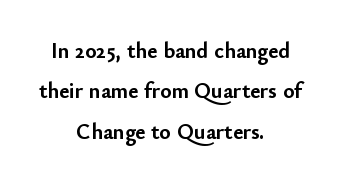
The image shows 22 px bold type, upright; set centered, line spacing 1.83x, normal letter spacing, not underlined.
